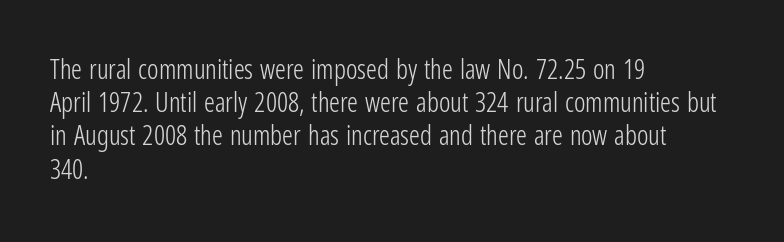
Q: Is the text bold? A: No.
Q: Is the text italic (slanted)? A: No, it is upright.
Q: Is the text underlined? A: No.
Q: How is the paragraph aligned? A: Left-aligned.
Q: Is the spacing between letters normal or unusually wide? A: Normal.
